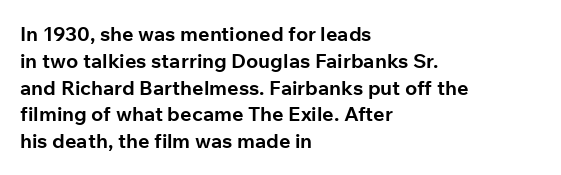
It's the straight-up-and-down kind of type. The letters sit at their default tracking, neither squeezed nor spread. Line starts are locked; line ends wander. This is heavy type, rendered in bold. Baseline-to-baseline distance is the conventional proportion of letter height.
